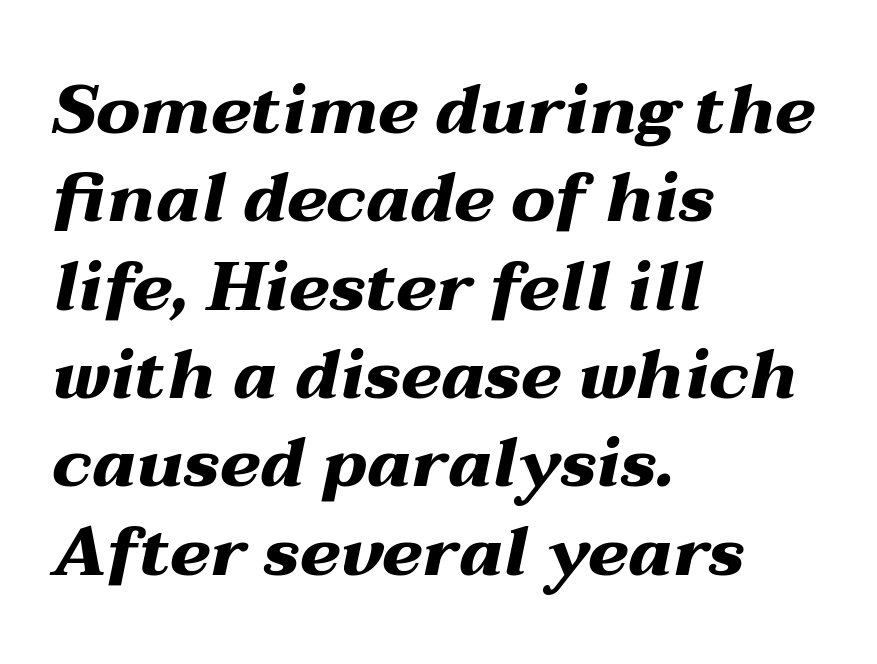
Q: Is the text bold? A: Yes.
Q: Is the text italic (slanted)? A: Yes, it leans right by about 12 degrees.
Q: Is the text underlined? A: No.
Q: How is the paragraph aligned? A: Left-aligned.
Q: Is the spacing between letters normal or unusually wide? A: Normal.
Q: Is the spacing between lines tight, normal or loose? A: Normal.
Q: Width (condensed, normal, or wide)? A: Wide.
Q: Stroke contrast? A: Medium.
Q: x-height? A: Medium.
Q: Monospaced? A: No.
